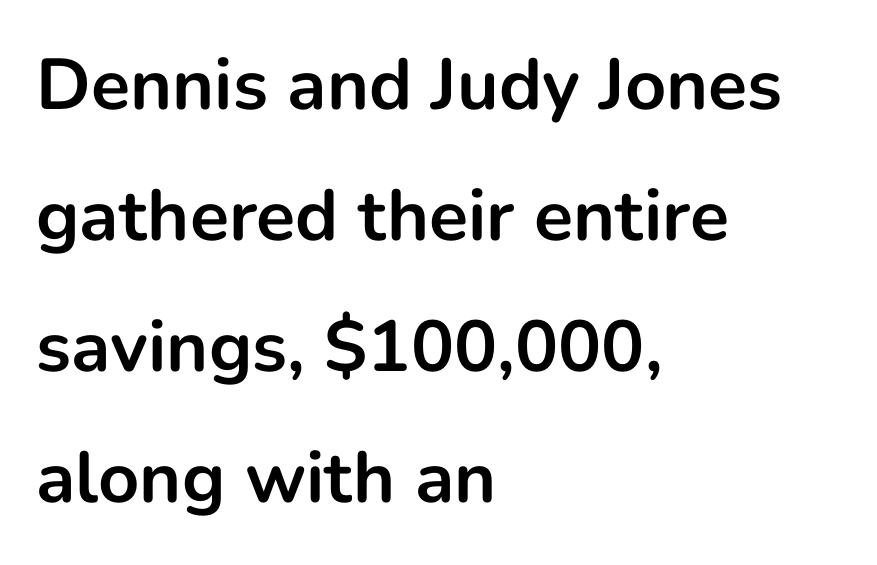
What weight is shown? A full bold with thick strokes. Line beginnings align vertically; line endings do not. Typographically, this falls in the sans-serif category. Lines of text with bare space underneath.
